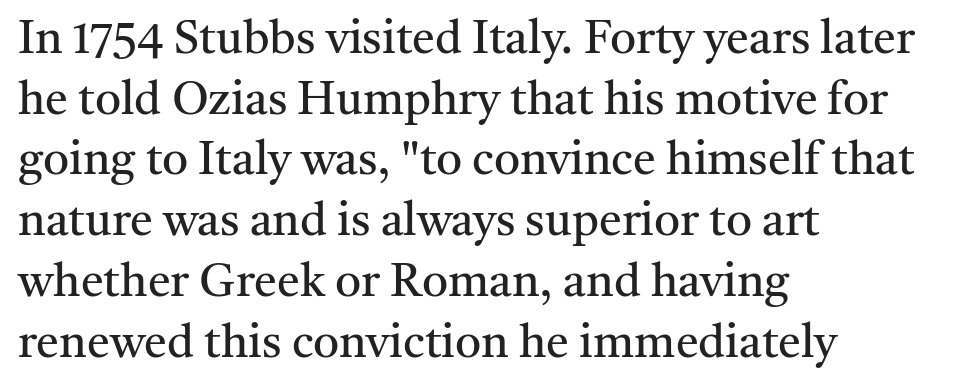
{"serif": "yes", "italic": "no", "bold": "no", "weight": "regular", "width": "normal", "stroke_contrast": "medium", "x_height": "medium", "monospaced": "no", "underline": "no", "align": "left", "line_spacing": "normal", "line_spacing_ratio": 1.32, "letter_spacing": "normal", "letter_spacing_em": 0.0, "glyph_px": 46}
